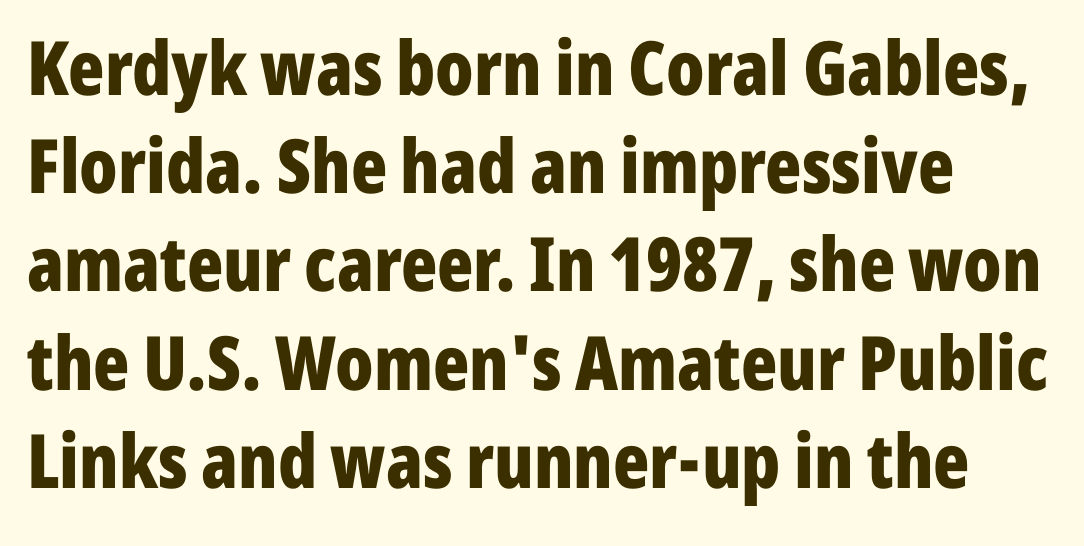
Q: Is the text bold? A: Yes.
Q: Is the text italic (slanted)? A: No, it is upright.
Q: Is the typeface a serif or a sans-serif typeface? A: Sans-serif.
Q: Is the text underlined? A: No.
Q: How is the paragraph aligned? A: Left-aligned.
Q: Is the spacing between letters normal or unusually wide? A: Normal.
Q: Is the spacing between lines tight, normal or loose? A: Normal.
Q: Width (condensed, normal, or wide)? A: Condensed.
Q: Stroke contrast? A: Low.
Q: x-height? A: Medium.
Q: Monospaced? A: No.
